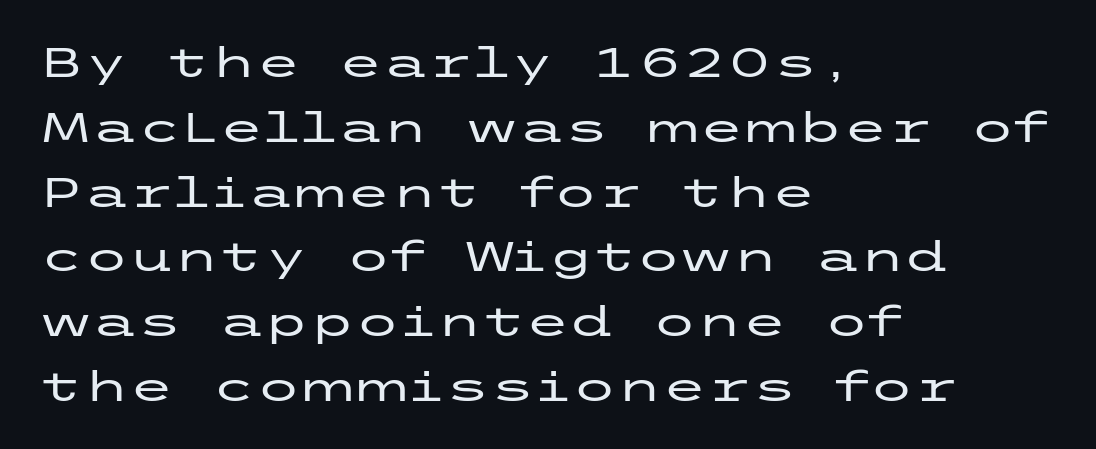
Q: Is the text italic (slanted)? A: No, it is upright.
Q: Is the typeface a serif or a sans-serif typeface? A: Sans-serif.
Q: Is the text underlined? A: No.
Q: How is the paragraph aligned? A: Left-aligned.
Q: Is the spacing between letters normal or unusually wide? A: Normal.
Q: Is the spacing between lines tight, normal or loose? A: Normal.
Q: Width (condensed, normal, or wide)? A: Wide.
Q: Stroke contrast? A: Low.
Q: x-height? A: Medium.
